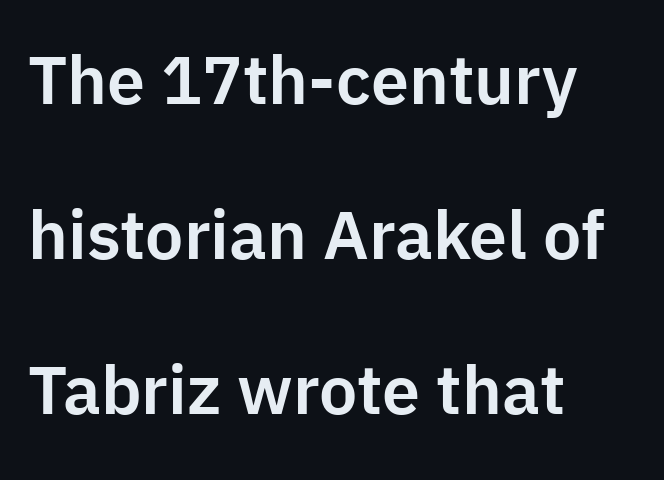
{"serif": "no", "italic": "no", "width": "normal", "stroke_contrast": "low", "x_height": "medium", "monospaced": "no", "underline": "no", "align": "left", "line_spacing": "loose", "line_spacing_ratio": 2.28, "letter_spacing": "normal", "letter_spacing_em": 0.0, "glyph_px": 68}
